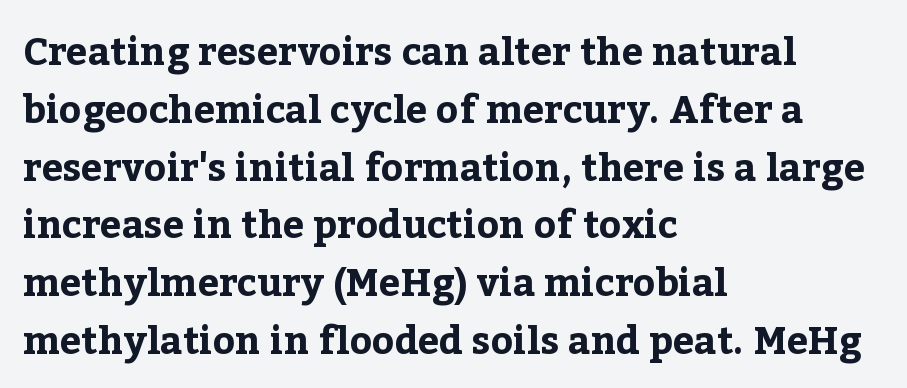
The image shows 38 px bold serif type, upright; set left-aligned, normal line spacing (1.52x), normal letter spacing, not underlined; low stroke contrast and a medium x-height.
